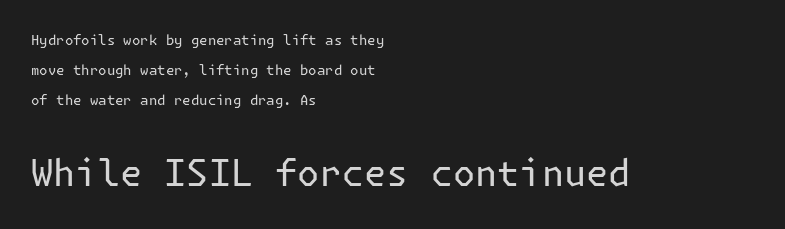
Q: Is the text bold? A: No.
Q: Is the text italic (slanted)? A: No, it is upright.
Q: Is the typeface a serif or a sans-serif typeface? A: Sans-serif.
Q: Is the text underlined? A: No.
Q: How is the paragraph aligned? A: Left-aligned.
Q: Is the spacing between letters normal or unusually wide? A: Normal.
Q: Is the spacing between lines tight, normal or loose? A: Loose.
Q: Which block of text is set in a larger size, the first (top) or the second (bottom)? A: The second (bottom) one.
Q: Width (condensed, normal, or wide)? A: Normal.
Q: Stroke contrast? A: Low.
Q: x-height? A: Medium.
